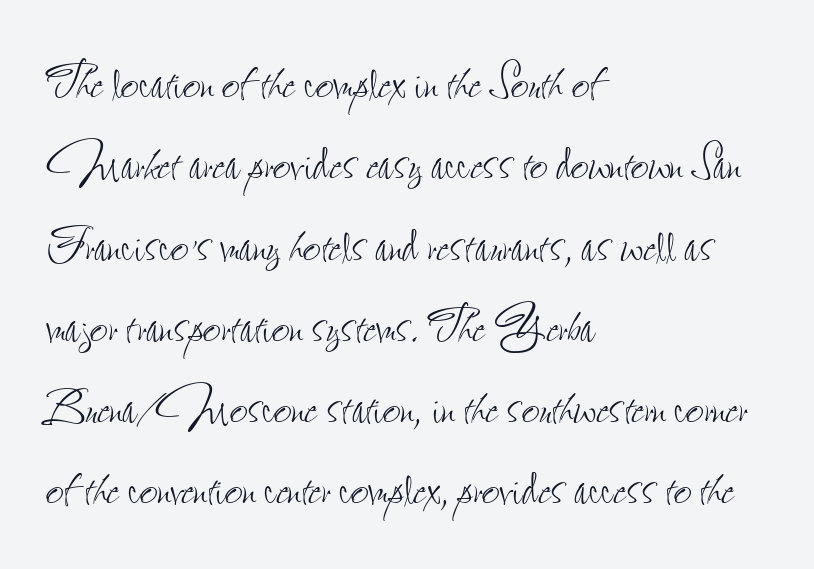
{"bold": "no", "weight": "thin", "width": "condensed", "stroke_contrast": "low", "x_height": "small", "monospaced": "no", "underline": "no", "align": "left", "line_spacing": "normal", "line_spacing_ratio": 1.29, "letter_spacing": "normal", "letter_spacing_em": 0.0, "glyph_px": 63}
